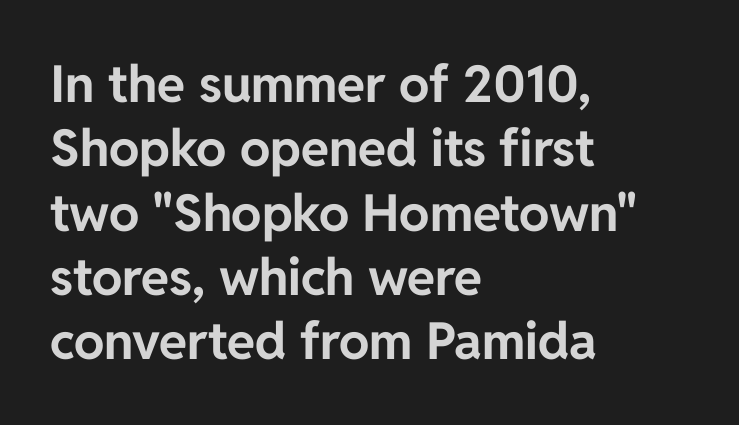
The image shows 51 px bold sans-serif type, upright; set left-aligned, normal line spacing (1.26x), normal letter spacing, not underlined; low stroke contrast and a medium x-height.
